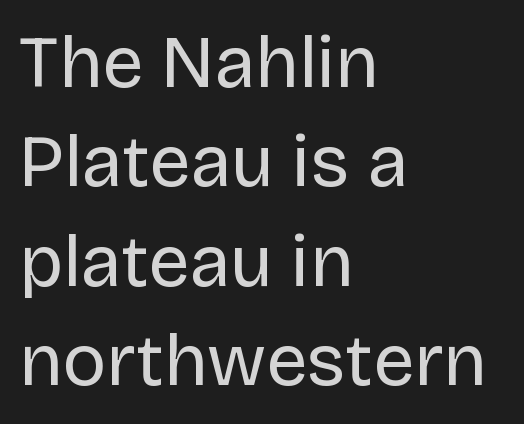
{"serif": "no", "italic": "no", "bold": "no", "weight": "regular", "width": "normal", "stroke_contrast": "low", "x_height": "large", "monospaced": "no", "underline": "no", "align": "left", "line_spacing": "normal", "line_spacing_ratio": 1.36, "letter_spacing": "normal", "letter_spacing_em": 0.0, "glyph_px": 73}
